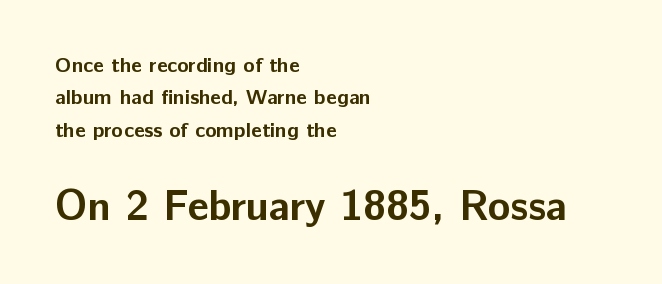
{"serif": "no", "italic": "no", "bold": "yes", "weight": "bold", "width": "normal", "stroke_contrast": "low", "x_height": "medium", "monospaced": "no", "underline": "no", "align": "left", "line_spacing": "normal", "line_spacing_ratio": 1.54, "letter_spacing": "normal", "letter_spacing_em": 0.0, "larger_block": "second", "size_ratio": 2.0, "glyph_px": 42}
